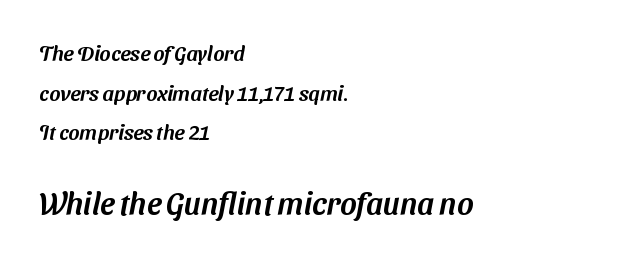
The image shows 31 px sans-serif type; set left-aligned, line spacing 1.89x, normal letter spacing, not underlined; the second (bottom) block is 1.48x larger; medium stroke contrast and a medium x-height.
